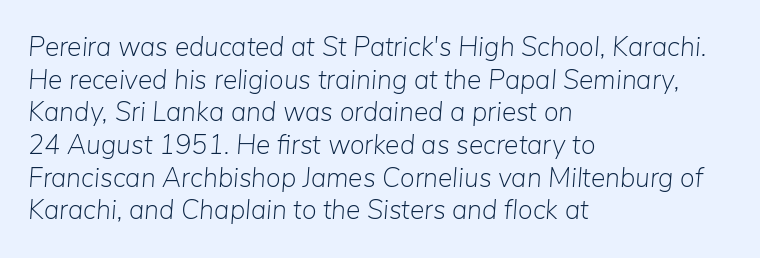
The image shows 27 px text type, italic (leaning right); set left-aligned, line spacing 1.21x, normal letter spacing, not underlined.
